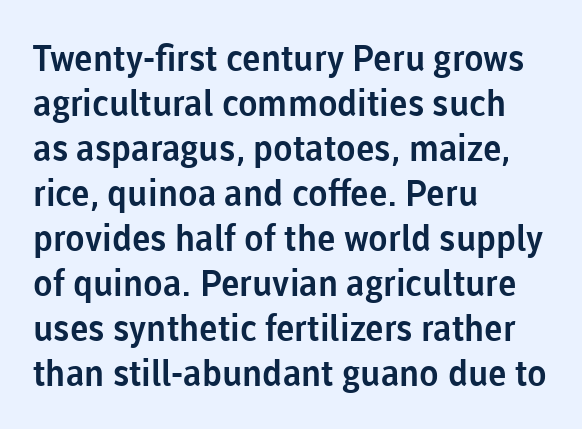
Q: Is the text italic (slanted)? A: No, it is upright.
Q: Is the typeface a serif or a sans-serif typeface? A: Sans-serif.
Q: Is the text underlined? A: No.
Q: How is the paragraph aligned? A: Left-aligned.
Q: Is the spacing between letters normal or unusually wide? A: Normal.
Q: Is the spacing between lines tight, normal or loose? A: Normal.
Q: Width (condensed, normal, or wide)? A: Normal.
Q: Stroke contrast? A: Low.
Q: x-height? A: Medium.
Q: Monospaced? A: No.
